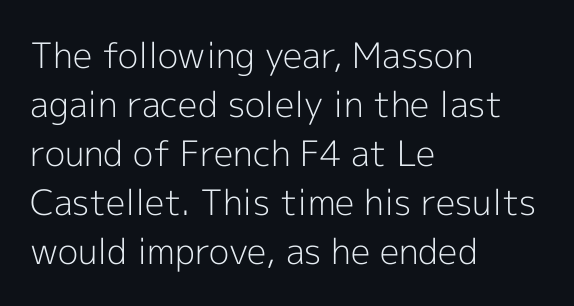
{"serif": "no", "italic": "no", "bold": "no", "weight": "light", "width": "normal", "x_height": "medium", "monospaced": "no", "underline": "no", "align": "left", "line_spacing": "normal", "line_spacing_ratio": 1.4, "letter_spacing": "normal", "letter_spacing_em": 0.0, "glyph_px": 35}
